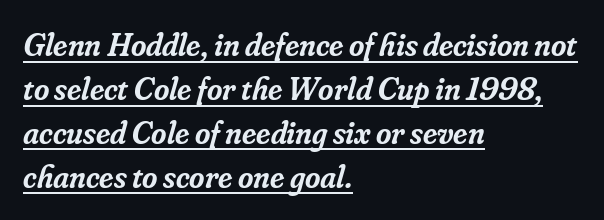
Q: Is the text bold? A: Semi-bold.
Q: Is the text italic (slanted)? A: Yes, it leans right by about 16 degrees.
Q: Is the typeface a serif or a sans-serif typeface? A: Serif.
Q: Is the text underlined? A: Yes.
Q: How is the paragraph aligned? A: Left-aligned.
Q: Is the spacing between letters normal or unusually wide? A: Normal.
Q: Is the spacing between lines tight, normal or loose? A: Normal.
Q: Width (condensed, normal, or wide)? A: Normal.
Q: Stroke contrast? A: Low.
Q: x-height? A: Small.
Q: Monospaced? A: No.
